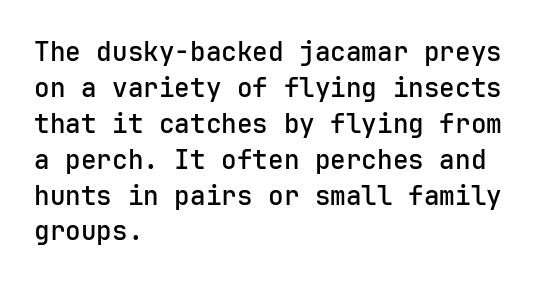
Q: Is the text italic (slanted)? A: No, it is upright.
Q: Is the text underlined? A: No.
Q: How is the paragraph aligned? A: Left-aligned.
Q: Is the spacing between letters normal or unusually wide? A: Normal.
Q: Is the spacing between lines tight, normal or loose? A: Normal.
